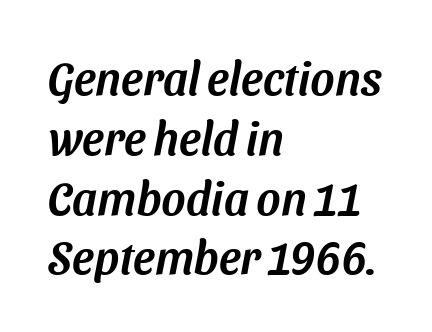
Q: Is the typeface a serif or a sans-serif typeface? A: Sans-serif.
Q: Is the text underlined? A: No.
Q: How is the paragraph aligned? A: Left-aligned.
Q: Is the spacing between letters normal or unusually wide? A: Normal.
Q: Is the spacing between lines tight, normal or loose? A: Normal.
Q: Width (condensed, normal, or wide)? A: Normal.
Q: Stroke contrast? A: Medium.
Q: x-height? A: Medium.
Q: Monospaced? A: No.
